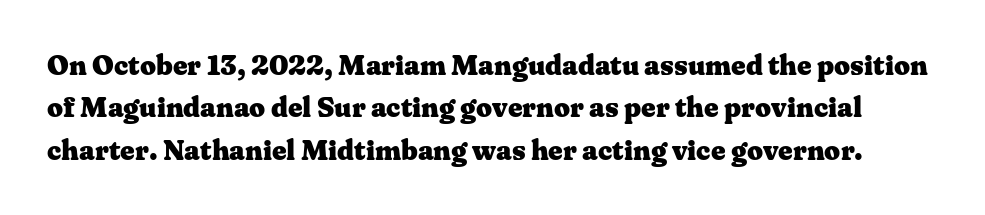
The image shows 28 px heavy, wide serif type, upright; set normal line spacing (1.51x), normal letter spacing, not underlined; medium stroke contrast and a medium x-height.
